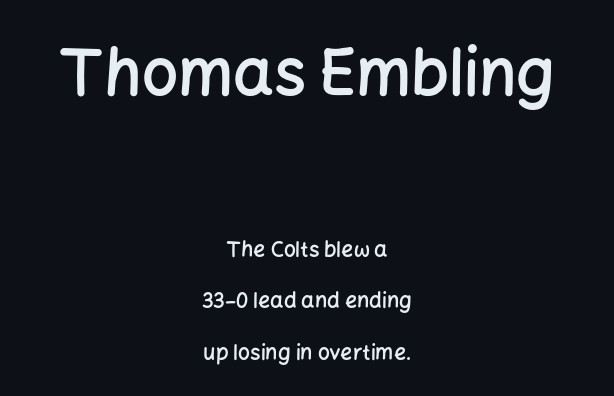
{"serif": "no", "italic": "no", "bold": "semi", "weight": "semibold", "width": "normal", "stroke_contrast": "low", "x_height": "medium", "monospaced": "no", "underline": "no", "align": "center", "line_spacing": "loose", "line_spacing_ratio": 2.46, "letter_spacing": "normal", "letter_spacing_em": 0.0, "larger_block": "first", "size_ratio": 3.05, "glyph_px": 64}
